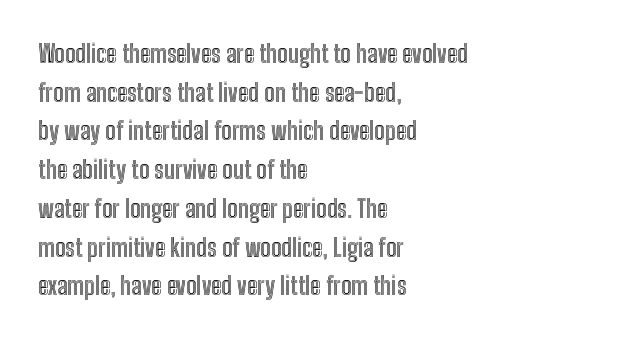
{"italic": "no", "underline": "no", "align": "left", "line_spacing": "normal", "line_spacing_ratio": 1.55, "letter_spacing": "normal", "letter_spacing_em": 0.0, "glyph_px": 25}
